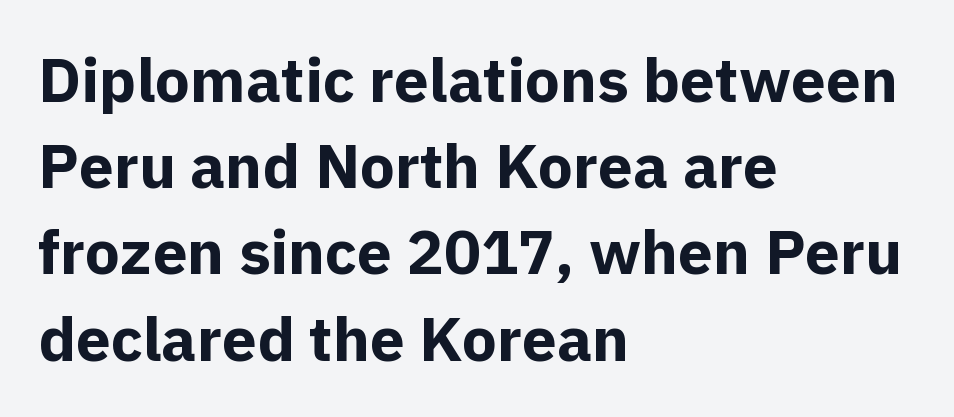
The image shows 62 px bold sans-serif type, upright; set left-aligned, normal line spacing (1.39x), normal letter spacing, not underlined; a medium x-height.
